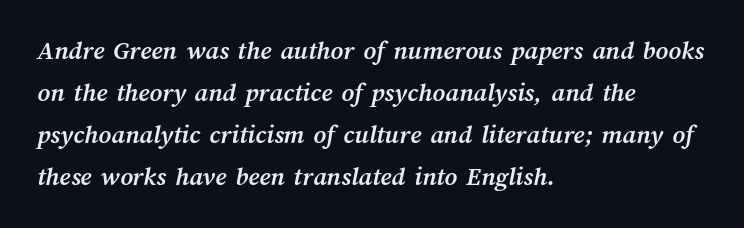
The image shows 27 px bold type; set left-aligned, normal line spacing (1.55x), normal letter spacing, not underlined.
